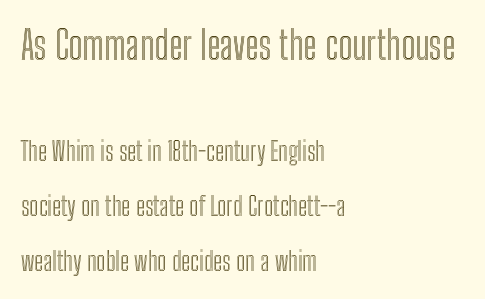
Q: Is the text italic (slanted)? A: No, it is upright.
Q: Is the text underlined? A: No.
Q: How is the paragraph aligned? A: Left-aligned.
Q: Is the spacing between letters normal or unusually wide? A: Normal.
Q: Is the spacing between lines tight, normal or loose? A: Loose.
Q: Which block of text is set in a larger size, the first (top) or the second (bottom)? A: The first (top) one.
Q: Width (condensed, normal, or wide)? A: Condensed.
Q: x-height? A: Medium.
Q: Monospaced? A: No.
